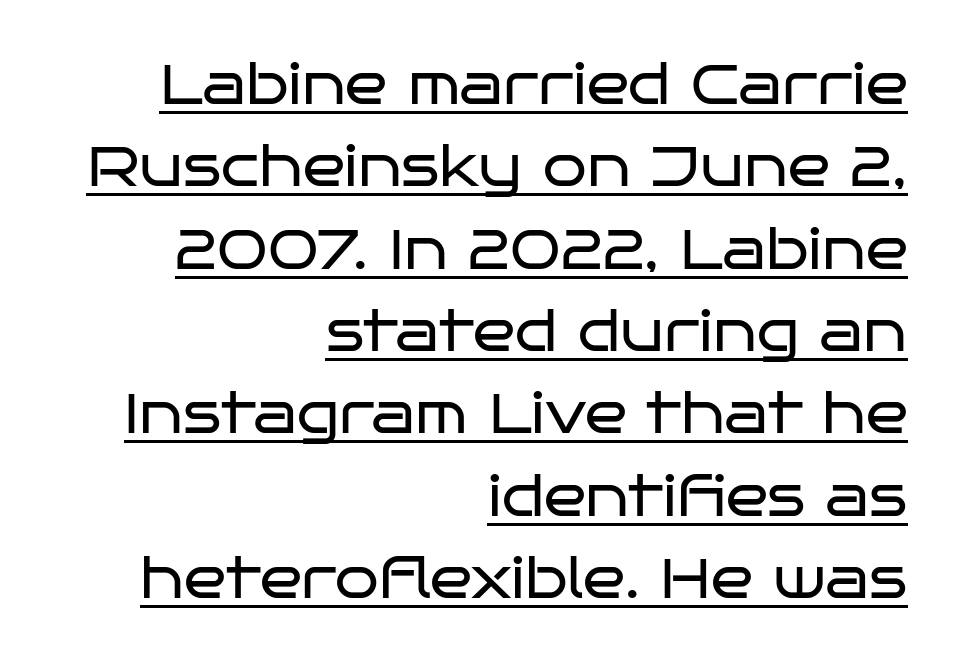
{"serif": "no", "italic": "no", "bold": "no", "weight": "regular", "width": "wide", "stroke_contrast": "low", "x_height": "large", "monospaced": "no", "underline": "yes", "align": "right", "line_spacing": "normal", "line_spacing_ratio": 1.47, "letter_spacing": "normal", "letter_spacing_em": 0.0, "glyph_px": 56}
